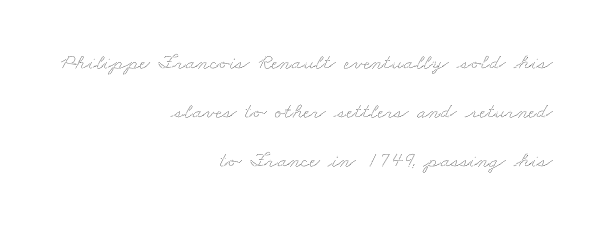
The image shows 22 px text type; set right-aligned, loose line spacing (2.23x), normal letter spacing, not underlined.
